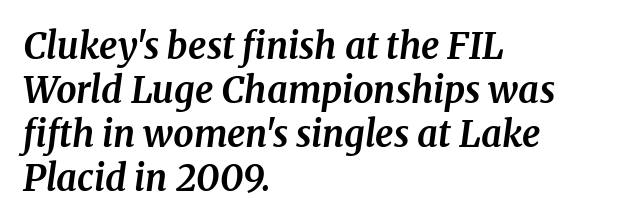
Observe the serifs anchoring each vertical stroke in this sample. The face used here has a pronounced slope to its letters. Each letter keeps its own natural width here, so spacing adapts to shape. A typesetter would call this zero additional tracking. Letters rest on an invisible, unmarked baseline. One-word summary of the alignment: left.
